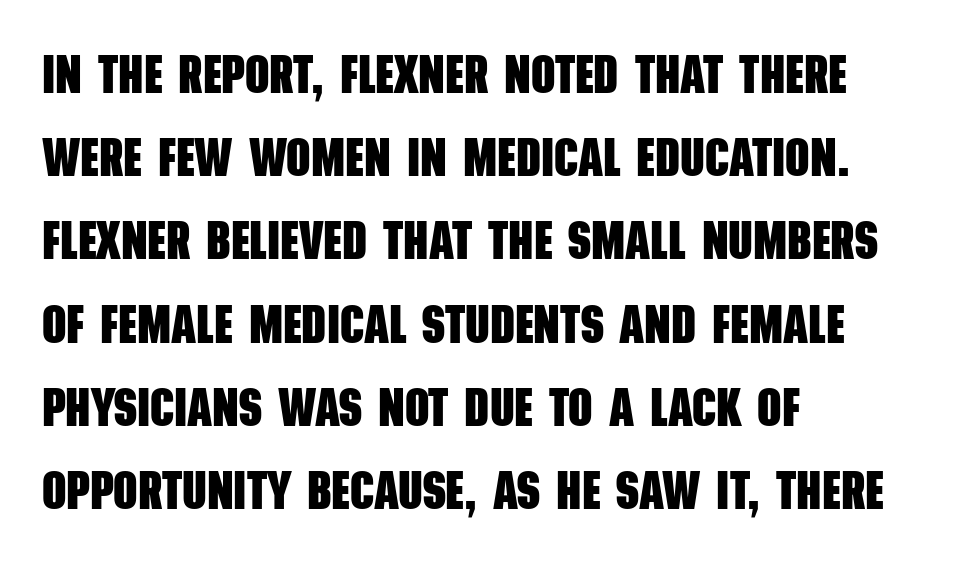
Q: Is the text bold? A: Yes.
Q: Is the typeface a serif or a sans-serif typeface? A: Sans-serif.
Q: Is the text underlined? A: No.
Q: How is the paragraph aligned? A: Left-aligned.
Q: Is the spacing between letters normal or unusually wide? A: Normal.
Q: Is the spacing between lines tight, normal or loose? A: Normal.
Q: Width (condensed, normal, or wide)? A: Condensed.
Q: Stroke contrast? A: Low.
Q: x-height? A: Large.
Q: Monospaced? A: No.
